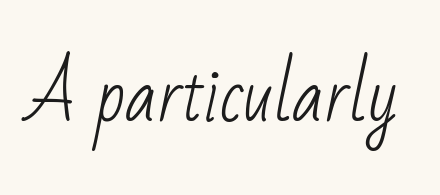
Q: Is the text bold? A: No.
Q: Is the typeface a serif or a sans-serif typeface? A: Sans-serif.
Q: Is the text underlined? A: No.
Q: Is the spacing between letters normal or unusually wide? A: Normal.
Q: Width (condensed, normal, or wide)? A: Condensed.
Q: Stroke contrast? A: Low.
Q: x-height? A: Small.
Q: Monospaced? A: No.
